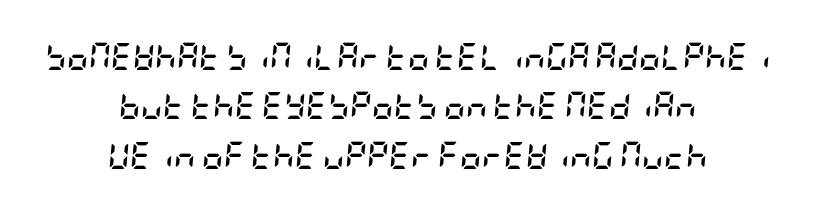
Q: Is the text bold? A: Yes.
Q: Is the text italic (slanted)? A: Yes, it leans right by about 5 degrees.
Q: Is the text underlined? A: No.
Q: How is the paragraph aligned? A: Centered.
Q: Is the spacing between letters normal or unusually wide? A: Normal.
